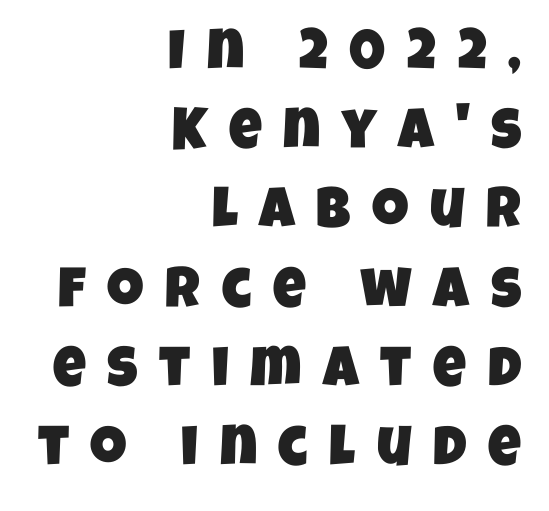
The image shows 57 px condensed sans-serif type; set right-aligned, normal line spacing (1.39x), unusually wide letter spacing (+0.38 em), not underlined; low stroke contrast and a large x-height.
